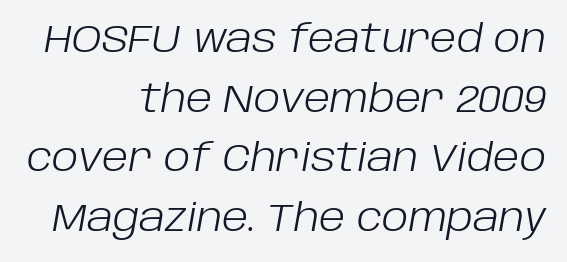
You could not count columns in this text — the font is proportionally spaced. The text block is weighted toward the right margin, trailing off unevenly leftward. Think standard paragraph weight, or any step lighter than that. Normally led — the rows are evenly, conventionally spaced. The specimen omits any rule beneath the text block's lines.
